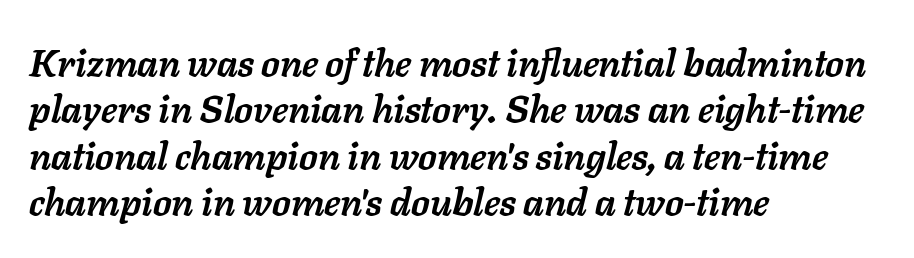
The image shows 38 px semibold type, italic (leaning right); set left-aligned, line spacing 1.22x, normal letter spacing, not underlined; low stroke contrast and a medium x-height.
